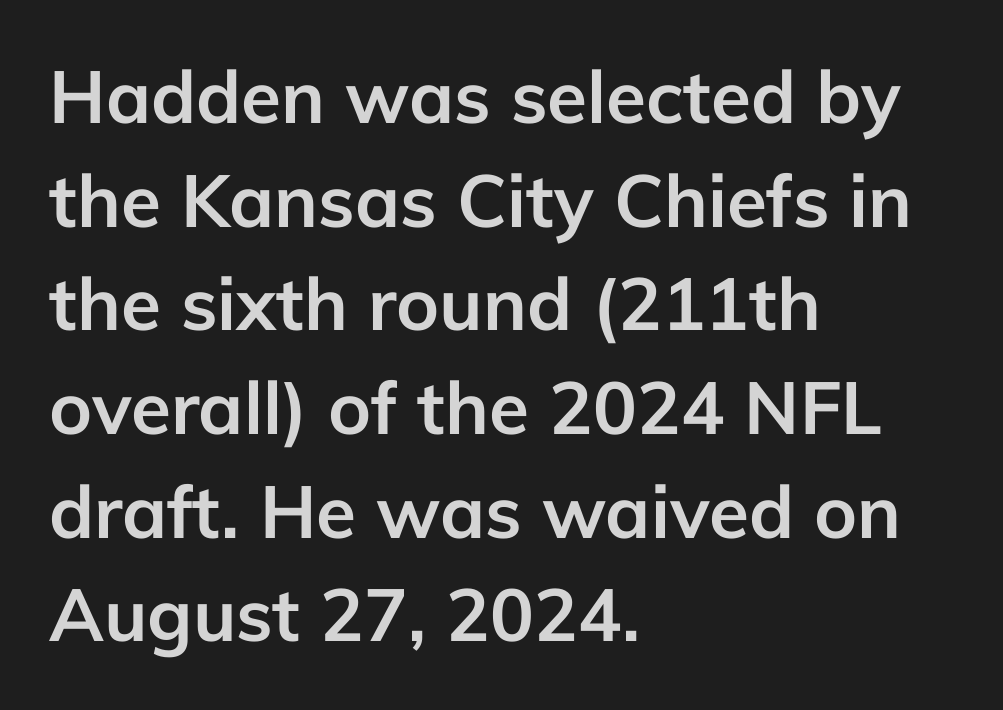
The image shows 73 px semibold sans-serif type, upright; set left-aligned, normal line spacing (1.42x), normal letter spacing, not underlined; low stroke contrast and a medium x-height.
